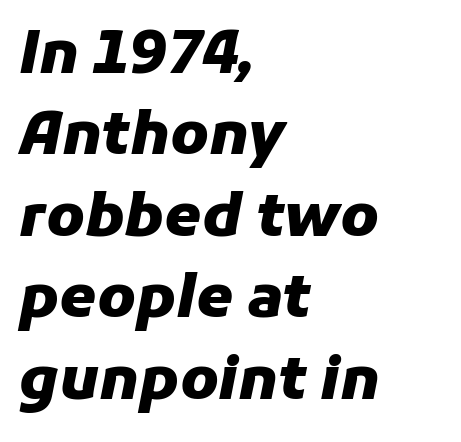
Q: Is the text bold? A: Yes.
Q: Is the text italic (slanted)? A: Yes, it leans right by about 11 degrees.
Q: Is the text underlined? A: No.
Q: How is the paragraph aligned? A: Left-aligned.
Q: Is the spacing between letters normal or unusually wide? A: Normal.
Q: Is the spacing between lines tight, normal or loose? A: Normal.
Q: Width (condensed, normal, or wide)? A: Normal.
Q: Stroke contrast? A: Low.
Q: x-height? A: Medium.
Q: Monospaced? A: No.
